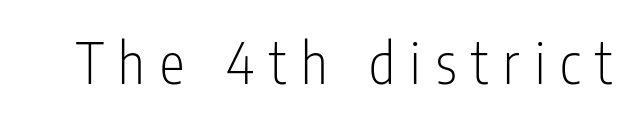
{"serif": "no", "italic": "no", "bold": "no", "weight": "light", "width": "condensed", "stroke_contrast": "low", "x_height": "medium", "monospaced": "no", "underline": "no", "letter_spacing": "wide", "letter_spacing_em": 0.27, "glyph_px": 56}
